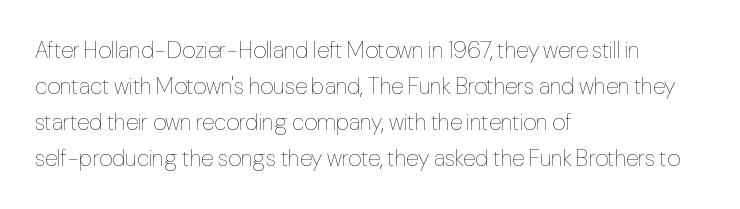
Q: Is the text bold? A: No.
Q: Is the text italic (slanted)? A: No, it is upright.
Q: Is the text underlined? A: No.
Q: How is the paragraph aligned? A: Left-aligned.
Q: Is the spacing between letters normal or unusually wide? A: Normal.
Q: Is the spacing between lines tight, normal or loose? A: Normal.
